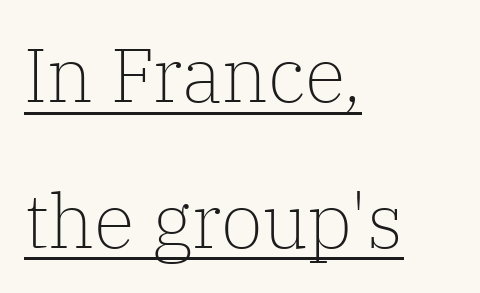
Q: Is the text bold? A: No.
Q: Is the text italic (slanted)? A: No, it is upright.
Q: Is the typeface a serif or a sans-serif typeface? A: Serif.
Q: Is the text underlined? A: Yes.
Q: How is the paragraph aligned? A: Left-aligned.
Q: Is the spacing between letters normal or unusually wide? A: Normal.
Q: Is the spacing between lines tight, normal or loose? A: Loose.
Q: Width (condensed, normal, or wide)? A: Normal.
Q: Stroke contrast? A: Low.
Q: x-height? A: Medium.
Q: Monospaced? A: No.
